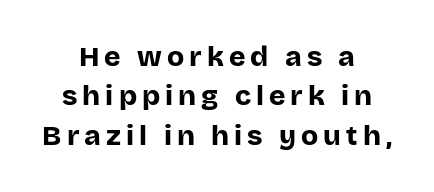
The image shows 28 px bold sans-serif type, upright; set centered, normal line spacing (1.41x), not underlined; low stroke contrast and a large x-height.
